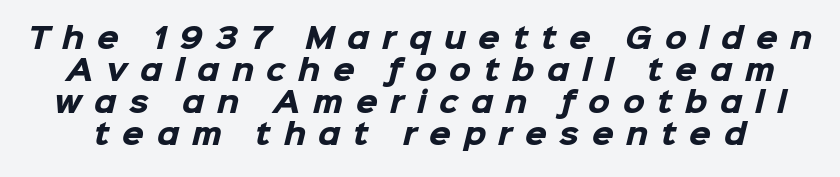
The image shows 28 px heavy sans-serif type; set tight line spacing (1.14x), unusually wide letter spacing (+0.45 em), not underlined; low stroke contrast and a medium x-height.
